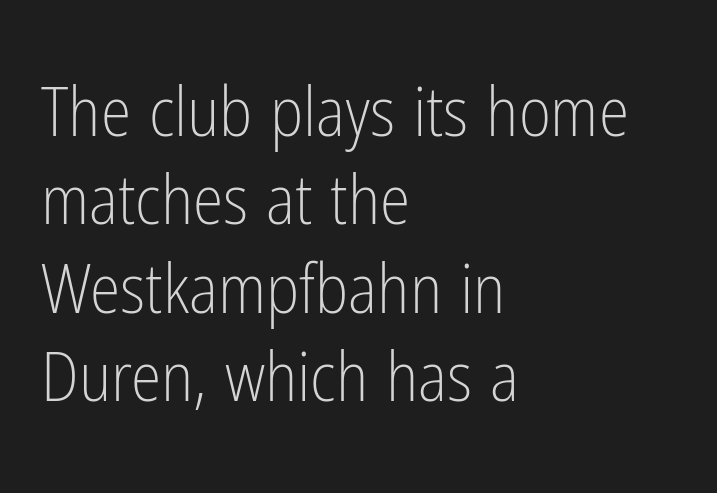
Q: Is the text bold? A: No.
Q: Is the text italic (slanted)? A: No, it is upright.
Q: Is the typeface a serif or a sans-serif typeface? A: Sans-serif.
Q: Is the text underlined? A: No.
Q: How is the paragraph aligned? A: Left-aligned.
Q: Is the spacing between letters normal or unusually wide? A: Normal.
Q: Is the spacing between lines tight, normal or loose? A: Normal.
Q: Width (condensed, normal, or wide)? A: Condensed.
Q: Stroke contrast? A: Low.
Q: x-height? A: Medium.
Q: Monospaced? A: No.
